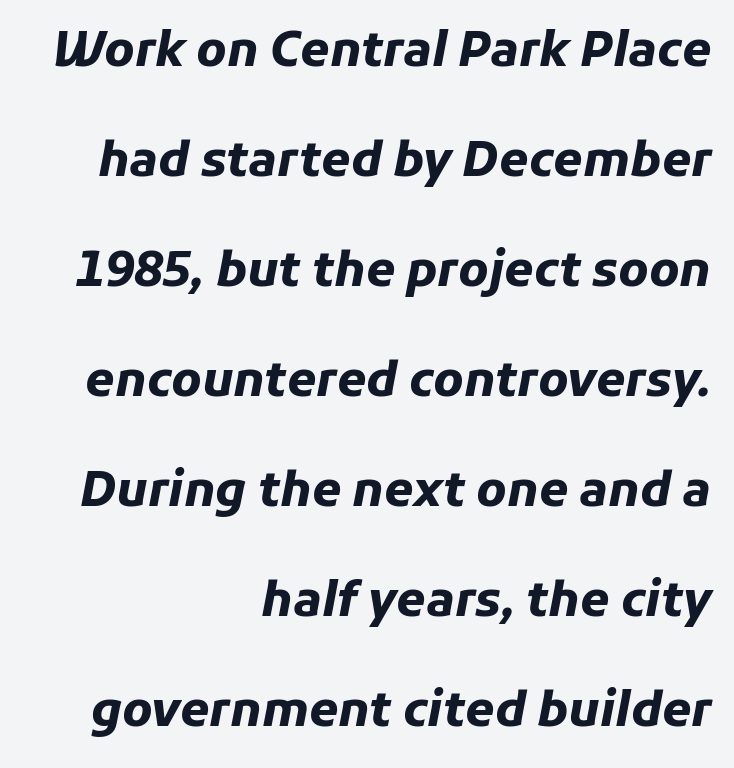
The image shows 47 px heavy type, italic (leaning right); set right-aligned, loose line spacing (2.34x), normal letter spacing, not underlined; low stroke contrast and a medium x-height.
